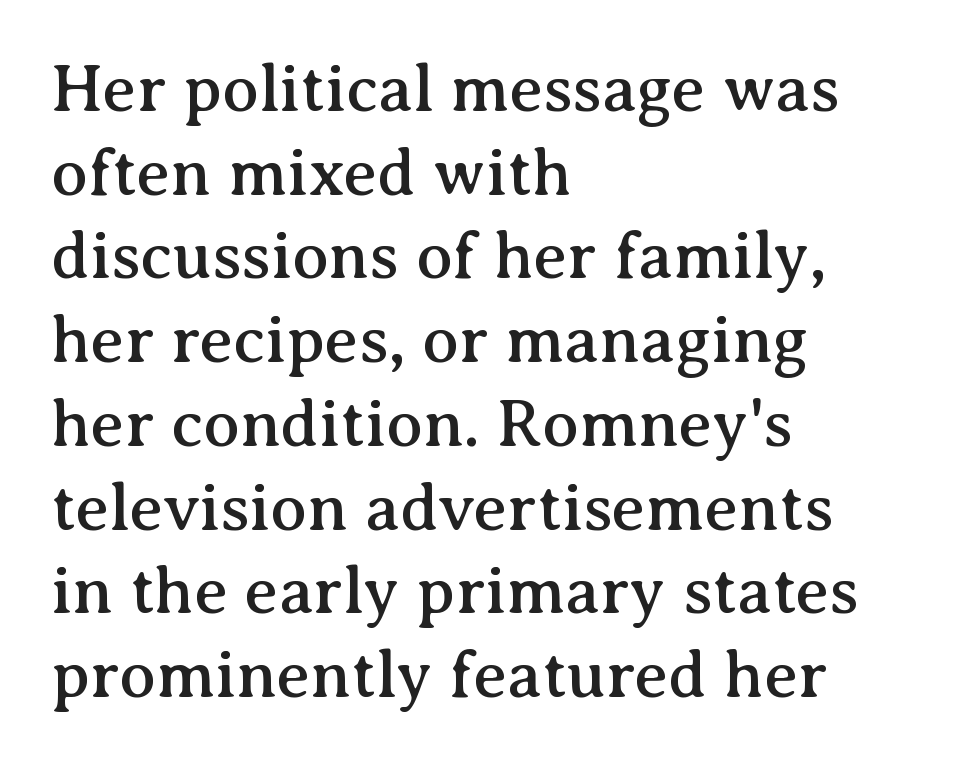
The image shows 67 px serif type, upright; set left-aligned, normal line spacing (1.25x), normal letter spacing, not underlined; medium stroke contrast and a medium x-height.
